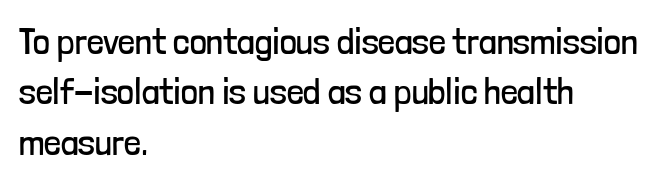
The image shows 37 px regular-weight, condensed sans-serif type, upright; set left-aligned, normal line spacing (1.36x), normal letter spacing, not underlined; low stroke contrast and a medium x-height.
